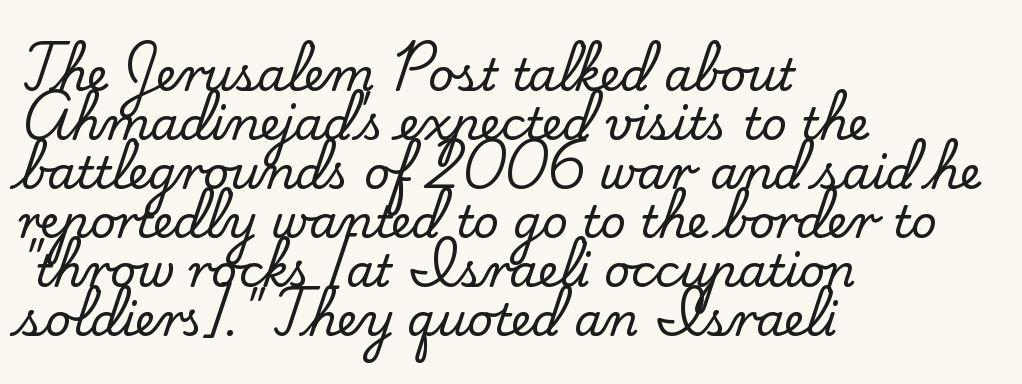
Q: Is the text italic (slanted)? A: Yes.
Q: Is the typeface a serif or a sans-serif typeface? A: Serif.
Q: Is the text underlined? A: No.
Q: How is the paragraph aligned? A: Left-aligned.
Q: Is the spacing between letters normal or unusually wide? A: Normal.
Q: Is the spacing between lines tight, normal or loose? A: Tight.
Q: Width (condensed, normal, or wide)? A: Normal.
Q: Stroke contrast? A: Low.
Q: x-height? A: Small.
Q: Monospaced? A: No.
